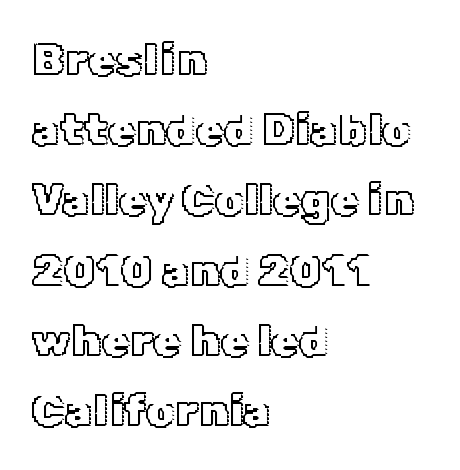
The image shows 45 px text type, upright; set left-aligned, normal line spacing (1.56x), normal letter spacing, not underlined; a medium x-height.
